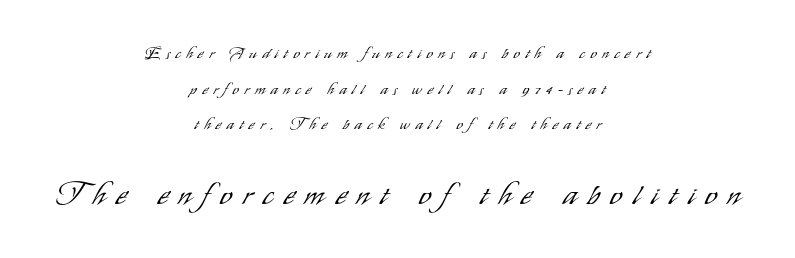
Q: Is the text bold? A: No.
Q: Is the text italic (slanted)? A: Yes.
Q: Is the typeface a serif or a sans-serif typeface? A: Sans-serif.
Q: Is the text underlined? A: No.
Q: How is the paragraph aligned? A: Centered.
Q: Is the spacing between letters normal or unusually wide? A: Unusually wide.
Q: Is the spacing between lines tight, normal or loose? A: Loose.
Q: Which block of text is set in a larger size, the first (top) or the second (bottom)? A: The second (bottom) one.
Q: Width (condensed, normal, or wide)? A: Condensed.
Q: Stroke contrast? A: Low.
Q: x-height? A: Small.
Q: Monospaced? A: No.
